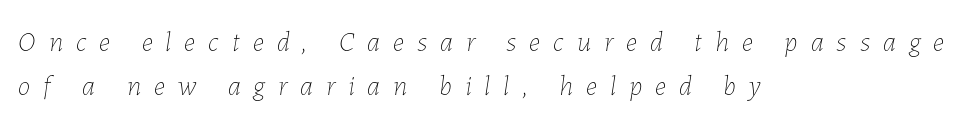
{"italic": "yes", "lean": "right", "slant_degrees": 7, "bold": "no", "weight": "thin", "width": "normal", "stroke_contrast": "low", "x_height": "medium", "monospaced": "no", "underline": "no", "align": "left", "line_spacing": "normal", "line_spacing_ratio": 1.57, "letter_spacing": "wide", "letter_spacing_em": 0.47, "glyph_px": 28}
